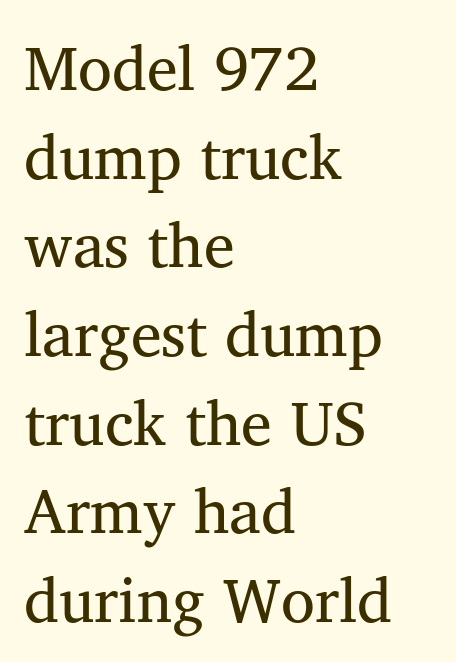
Q: Is the text bold? A: No.
Q: Is the text italic (slanted)? A: No, it is upright.
Q: Is the typeface a serif or a sans-serif typeface? A: Serif.
Q: Is the text underlined? A: No.
Q: How is the paragraph aligned? A: Left-aligned.
Q: Is the spacing between letters normal or unusually wide? A: Normal.
Q: Is the spacing between lines tight, normal or loose? A: Normal.
Q: Width (condensed, normal, or wide)? A: Normal.
Q: Stroke contrast? A: Medium.
Q: x-height? A: Medium.
Q: Monospaced? A: No.
